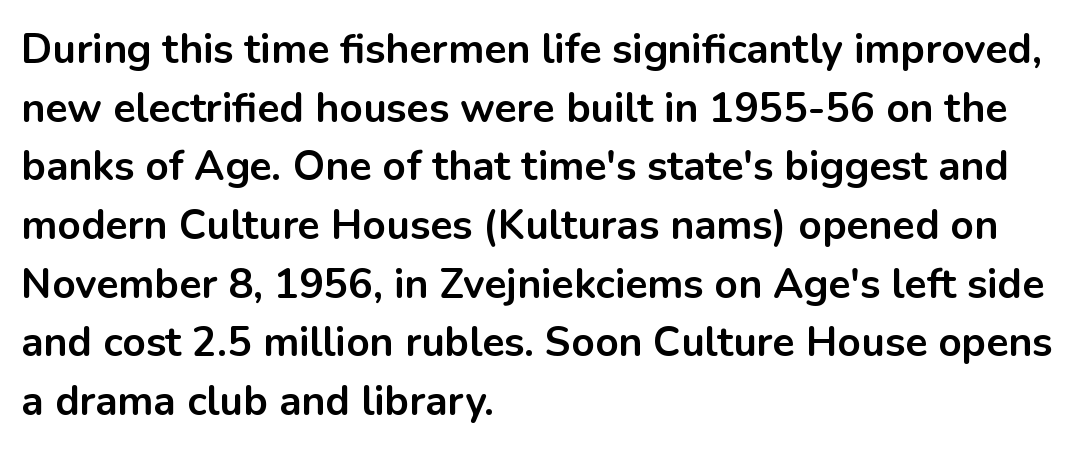
Q: Is the text bold? A: Yes.
Q: Is the text italic (slanted)? A: No, it is upright.
Q: Is the typeface a serif or a sans-serif typeface? A: Sans-serif.
Q: Is the text underlined? A: No.
Q: How is the paragraph aligned? A: Left-aligned.
Q: Is the spacing between letters normal or unusually wide? A: Normal.
Q: Is the spacing between lines tight, normal or loose? A: Normal.
Q: Width (condensed, normal, or wide)? A: Normal.
Q: Stroke contrast? A: Low.
Q: x-height? A: Medium.
Q: Monospaced? A: No.
